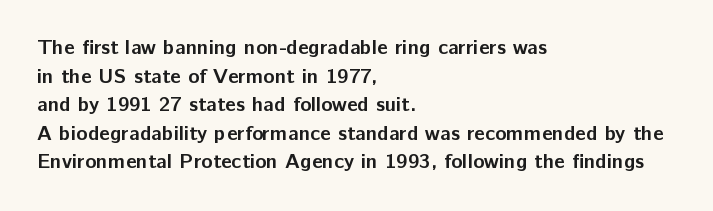
Notice how descenders clear the ascenders below comfortably — that's standard leading. Clear beneath every line of the passage. These lines are set flush left with a ragged right edge. The type sits square on the baseline with zero lean. Each word holds together tightly as a unit, with standard inter-letter gaps.
